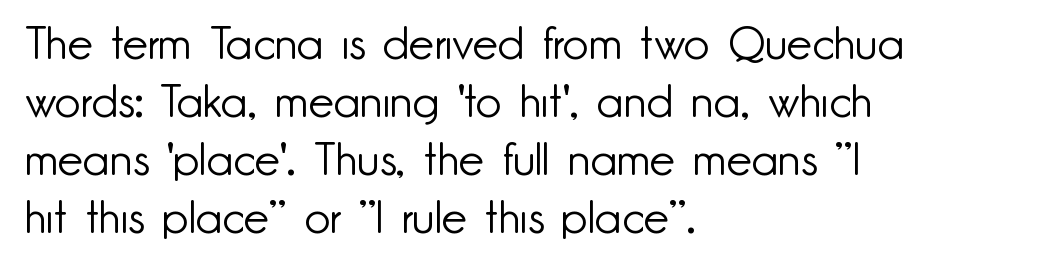
The image shows 45 px light sans-serif type, upright; set left-aligned, normal line spacing (1.29x), normal letter spacing, not underlined; low stroke contrast and a small x-height.
